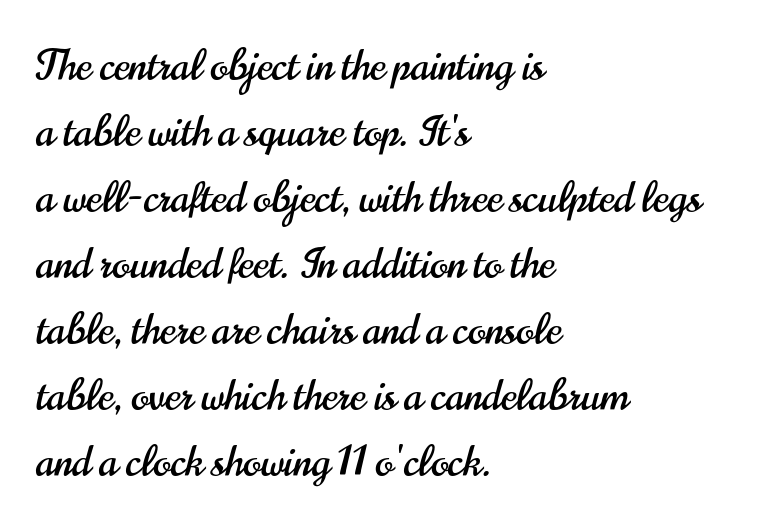
{"serif": "no", "width": "condensed", "stroke_contrast": "high", "x_height": "small", "monospaced": "no", "underline": "no", "align": "left", "line_spacing": "normal", "line_spacing_ratio": 1.57, "letter_spacing": "normal", "letter_spacing_em": 0.0, "glyph_px": 42}
